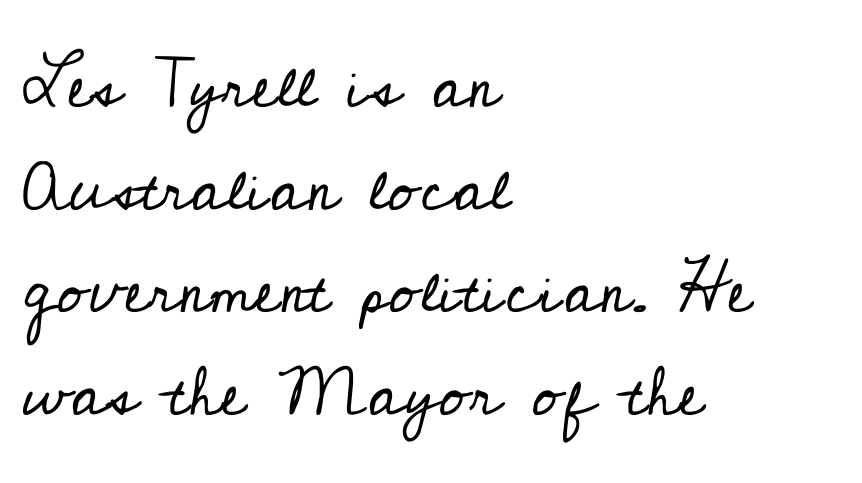
The image shows 68 px regular-weight serif type; set left-aligned, normal line spacing (1.51x), normal letter spacing, not underlined; low stroke contrast and a small x-height.
